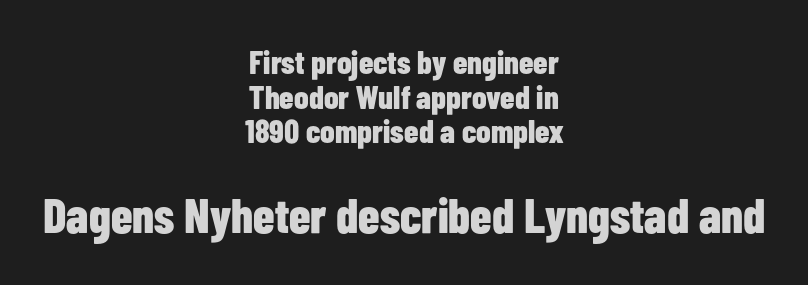
The image shows 49 px bold, condensed sans-serif type, upright; set centered, tight line spacing (1.05x), normal letter spacing, not underlined; the second (bottom) block is 1.48x larger; low stroke contrast and a medium x-height.
